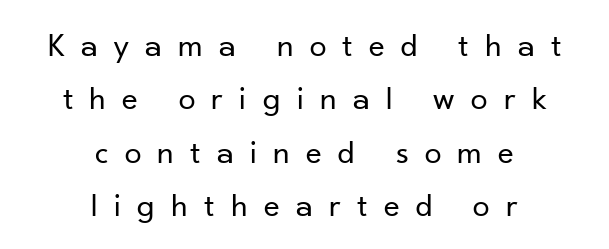
Font category for this specimen: sans-serif. Tracking value appears strongly positive — letters spread wide. The passage shown stacks its lines at a standard gap. Ink coverage per letter is moderate at most. Underline: absent. The letters stand upright; this is a roman face.
